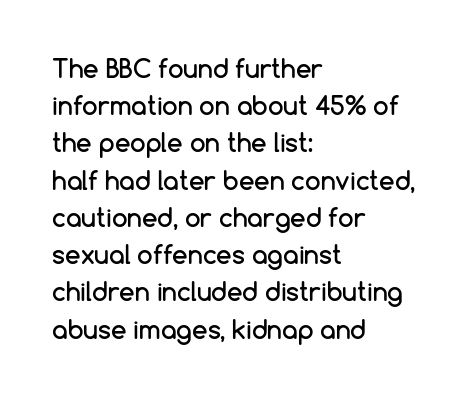
{"italic": "no", "underline": "no", "align": "left", "line_spacing": "normal", "line_spacing_ratio": 1.49, "letter_spacing": "normal", "letter_spacing_em": 0.0, "glyph_px": 25}
